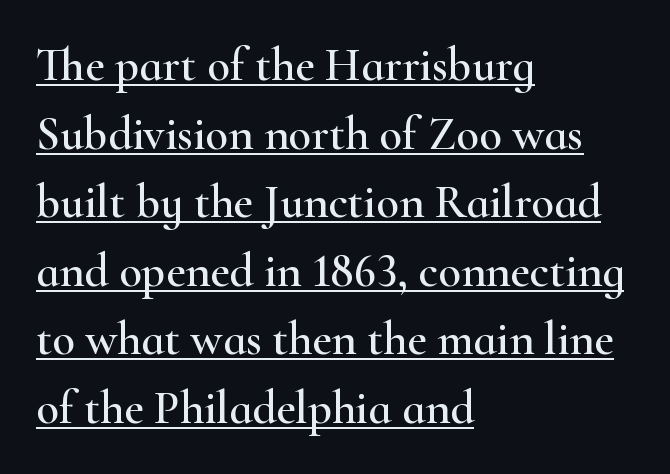
Leading: standard. If you drew a line through each stem, it would be perfectly vertical. Looks like regular typesetting: each glyph gets only the width it needs. This rendering leaves character spacing at its baseline value.
